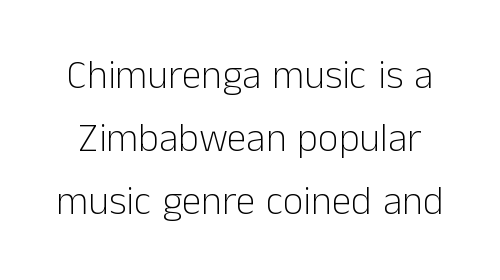
Underlining? Definitely not there. Posture: vertical. The passage shown is typed in a proportional face where columns would drift. The face used here is rendered with its standard letterfit. A typesetter would call this leading conventional body-copy spacing.
